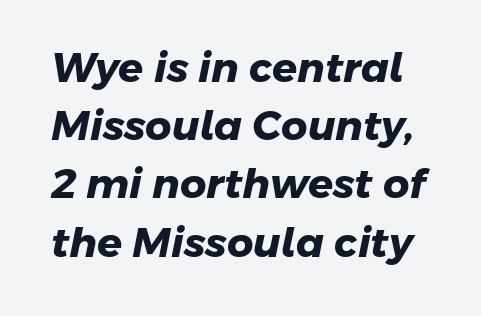
Character widths vary here, with narrow letters taking less room than wide ones. To sum up the face: it is a sans, with no serifs. Is there much room between lines? A standard amount, neither cramped nor airy. The tracking reads as untouched default to a designer's eye.
